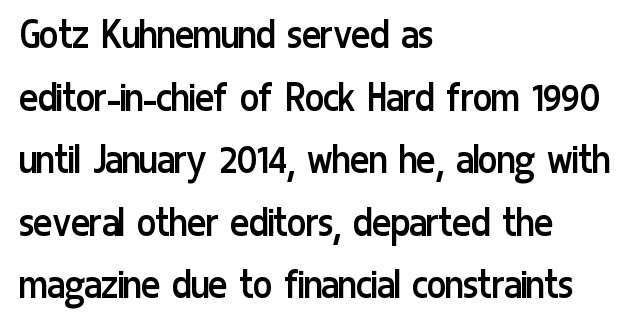
The image shows 45 px regular-weight, condensed sans-serif type, upright; set left-aligned, normal line spacing (1.39x), normal letter spacing, not underlined; low stroke contrast and a medium x-height.
